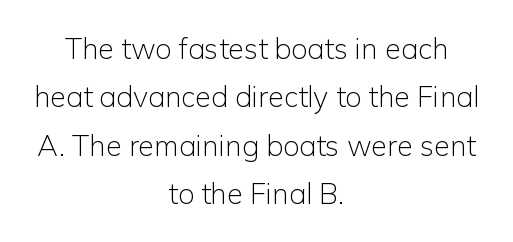
Unbolded letterforms with no extra heft. The gaps between neighbouring characters are ordinary and unremarkable. Leading: standard. The text block is weighted toward neither margin, spreading evenly from the middle.
